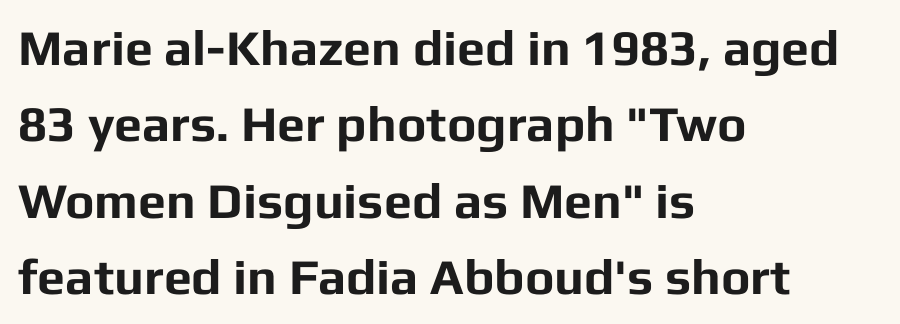
The image shows 50 px bold sans-serif type, upright; set left-aligned, normal line spacing (1.53x), normal letter spacing, not underlined; low stroke contrast and a medium x-height.
